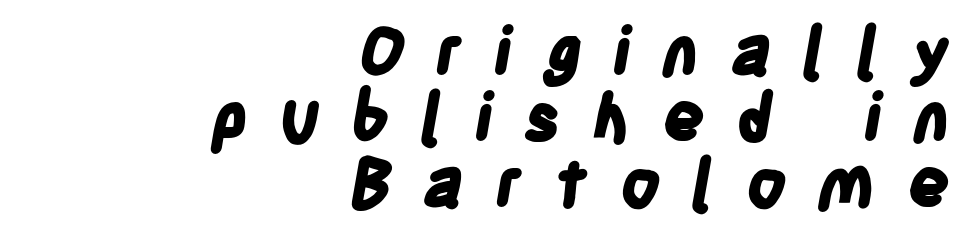
The passage shown stacks its lines with hardly any gap. Type style note: lacks serifs. Its strokes are broad and dark, the hallmark of bold type. These lines are rendered in a variable-pitch font. One-word summary of the alignment: right. The specimen omits any rule beneath the text block's lines.
